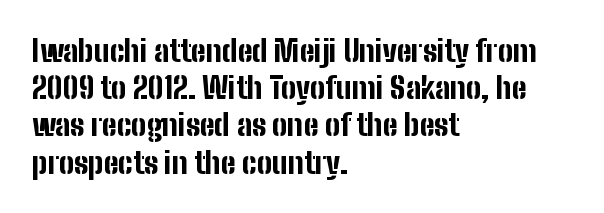
The image shows 30 px bold, condensed sans-serif type, upright; set left-aligned, line spacing 1.24x, normal letter spacing, not underlined; low stroke contrast and a medium x-height.
